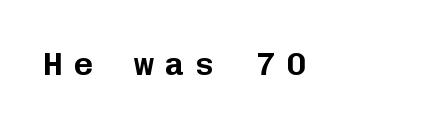
Q: Is the text italic (slanted)? A: No, it is upright.
Q: Is the typeface a serif or a sans-serif typeface? A: Sans-serif.
Q: Is the text underlined? A: No.
Q: Is the spacing between letters normal or unusually wide? A: Unusually wide.
Q: Width (condensed, normal, or wide)? A: Normal.
Q: Stroke contrast? A: Low.
Q: x-height? A: Medium.
Q: Monospaced? A: Yes.
